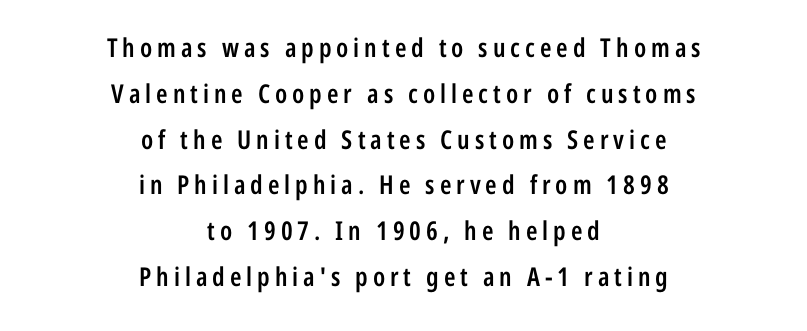
{"italic": "no", "bold": "semi", "underline": "no", "align": "center", "line_spacing_ratio": 1.76, "glyph_px": 26}
